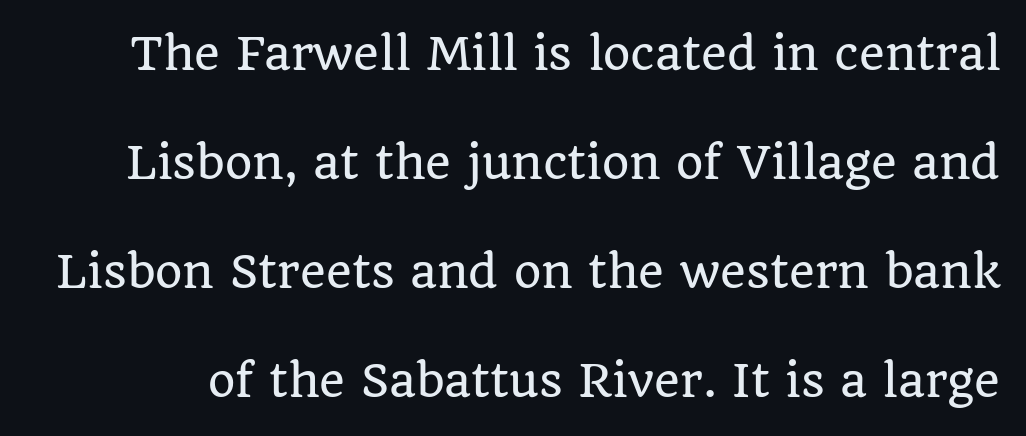
Q: Is the text italic (slanted)? A: No, it is upright.
Q: Is the typeface a serif or a sans-serif typeface? A: Serif.
Q: Is the text underlined? A: No.
Q: Is the spacing between letters normal or unusually wide? A: Normal.
Q: Is the spacing between lines tight, normal or loose? A: Loose.
Q: Width (condensed, normal, or wide)? A: Normal.
Q: Stroke contrast? A: Low.
Q: x-height? A: Large.
Q: Monospaced? A: No.
